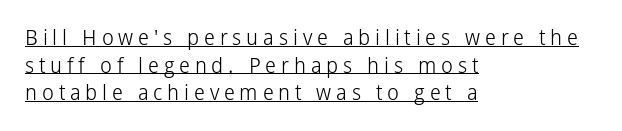
Compared with typical paragraphs, the rows here are spaced about the same. Quick note: underline on. The letters stand upright; this is a roman face. The paragraph has a hard left edge and a soft right edge.
